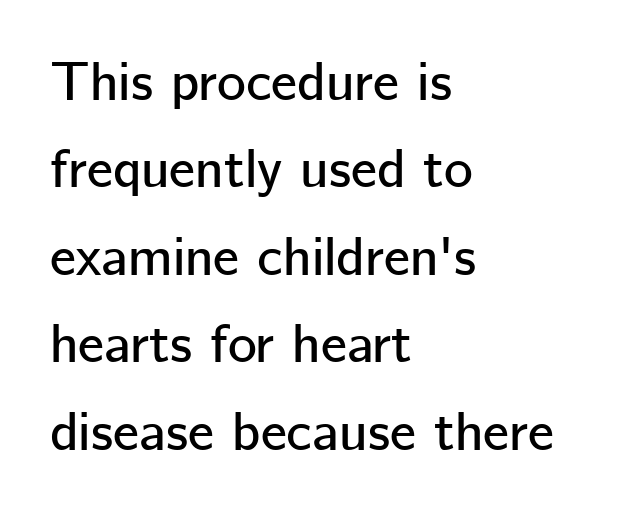
{"serif": "no", "italic": "no", "width": "normal", "stroke_contrast": "low", "x_height": "medium", "monospaced": "no", "underline": "no", "align": "left", "line_spacing": "normal", "line_spacing_ratio": 1.59, "letter_spacing": "normal", "letter_spacing_em": 0.0, "glyph_px": 55}
